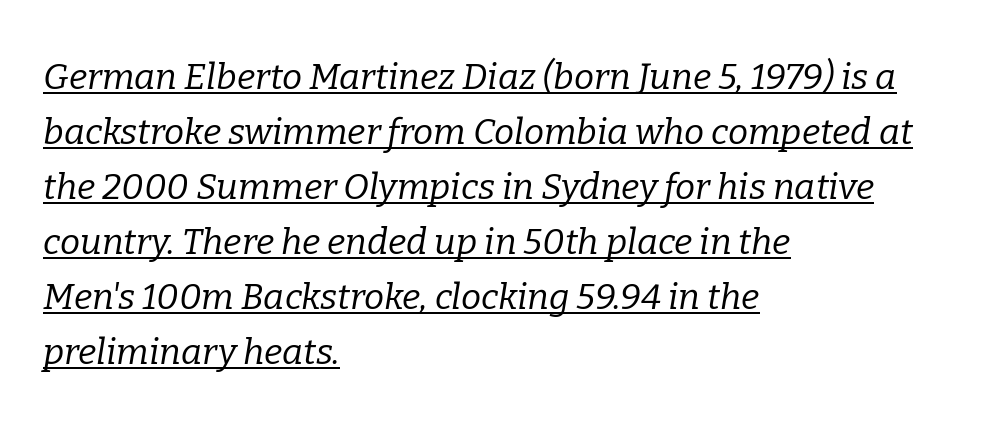
Q: Is the text bold? A: No.
Q: Is the text italic (slanted)? A: Yes, it leans right by about 9 degrees.
Q: Is the typeface a serif or a sans-serif typeface? A: Serif.
Q: Is the text underlined? A: Yes.
Q: How is the paragraph aligned? A: Left-aligned.
Q: Is the spacing between letters normal or unusually wide? A: Normal.
Q: Is the spacing between lines tight, normal or loose? A: Normal.
Q: Width (condensed, normal, or wide)? A: Normal.
Q: Stroke contrast? A: Low.
Q: x-height? A: Medium.
Q: Monospaced? A: No.
